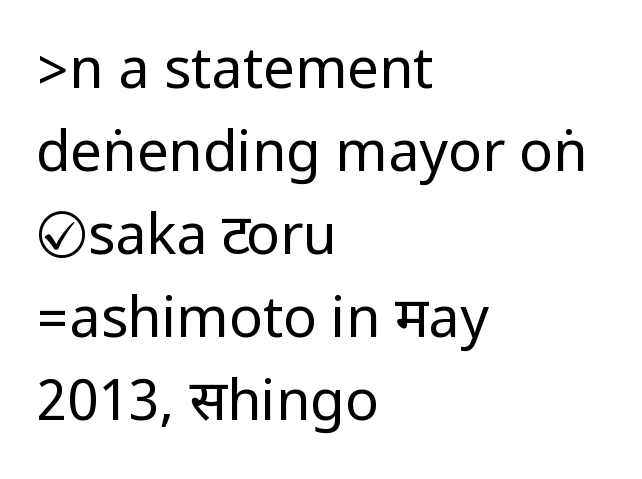
Q: Is the text bold? A: No.
Q: Is the text italic (slanted)? A: No, it is upright.
Q: Is the typeface a serif or a sans-serif typeface? A: Sans-serif.
Q: Is the text underlined? A: No.
Q: How is the paragraph aligned? A: Left-aligned.
Q: Is the spacing between letters normal or unusually wide? A: Normal.
Q: Is the spacing between lines tight, normal or loose? A: Normal.
Q: Width (condensed, normal, or wide)? A: Condensed.
Q: Stroke contrast? A: Low.
